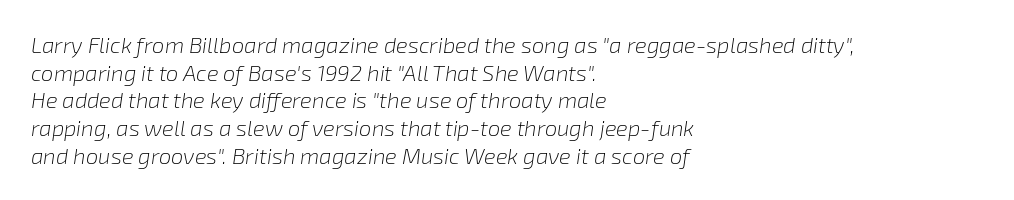
Q: Is the text bold? A: No.
Q: Is the text italic (slanted)? A: Yes, it leans right by about 8 degrees.
Q: Is the text underlined? A: No.
Q: How is the paragraph aligned? A: Left-aligned.
Q: Is the spacing between letters normal or unusually wide? A: Normal.
Q: Is the spacing between lines tight, normal or loose? A: Normal.
